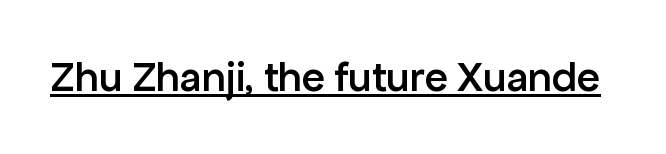
The image shows 43 px semibold sans-serif type, upright; set normal letter spacing, underlined; low stroke contrast and a medium x-height.
